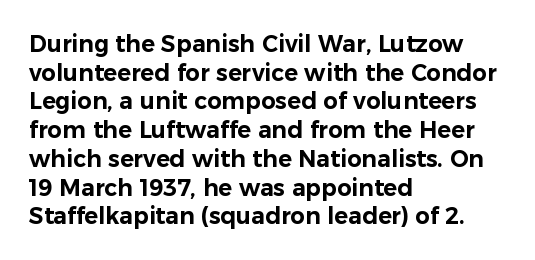
Quick note: not italic, upright. The letters sit at their default tracking, neither squeezed nor spread. The space between consecutive lines is moderate. This sample is left-justified, so line endings fall wherever the words run out. The string is rendered with underlining switched off.
